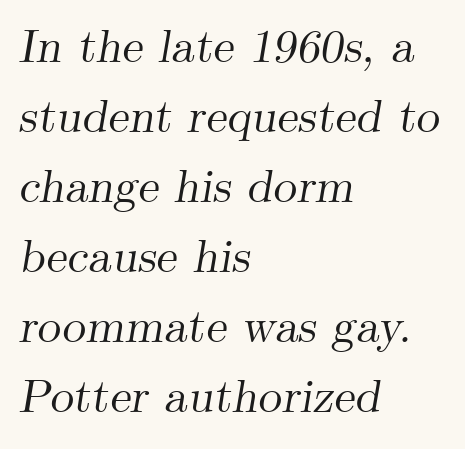
Q: Is the text italic (slanted)? A: Yes, it leans right by about 9 degrees.
Q: Is the typeface a serif or a sans-serif typeface? A: Serif.
Q: Is the text underlined? A: No.
Q: How is the paragraph aligned? A: Left-aligned.
Q: Is the spacing between letters normal or unusually wide? A: Normal.
Q: Is the spacing between lines tight, normal or loose? A: Normal.
Q: Width (condensed, normal, or wide)? A: Normal.
Q: Stroke contrast? A: Medium.
Q: x-height? A: Small.
Q: Monospaced? A: No.
